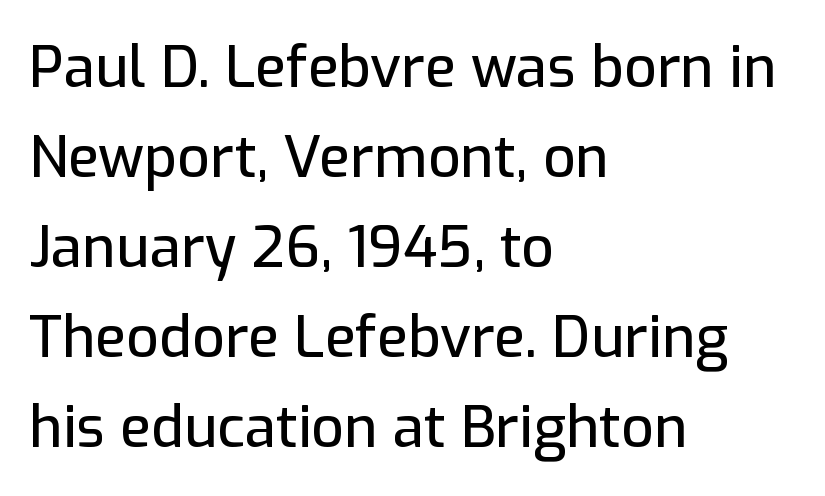
Q: Is the text italic (slanted)? A: No, it is upright.
Q: Is the typeface a serif or a sans-serif typeface? A: Sans-serif.
Q: Is the text underlined? A: No.
Q: How is the paragraph aligned? A: Left-aligned.
Q: Is the spacing between letters normal or unusually wide? A: Normal.
Q: Is the spacing between lines tight, normal or loose? A: Normal.
Q: Width (condensed, normal, or wide)? A: Normal.
Q: Stroke contrast? A: Low.
Q: x-height? A: Medium.
Q: Monospaced? A: No.
